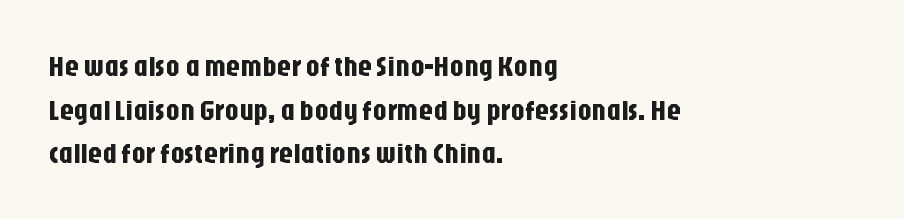
The image shows 28 px condensed sans-serif type, upright; set left-aligned, normal line spacing (1.56x), normal letter spacing, not underlined; low stroke contrast and a large x-height.
